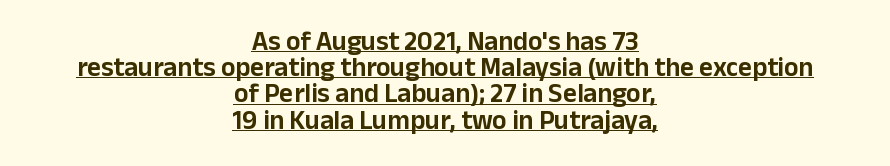
The image shows 27 px text type, upright; set centered, tight line spacing (0.97x), normal letter spacing, underlined.
